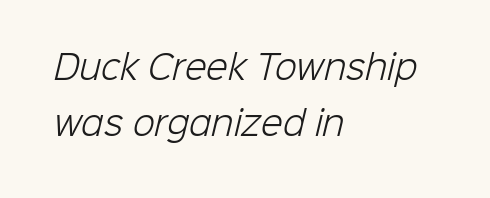
The image shows 32 px light sans-serif type; set left-aligned, line spacing 1.76x, normal letter spacing, not underlined; low stroke contrast and a medium x-height.
